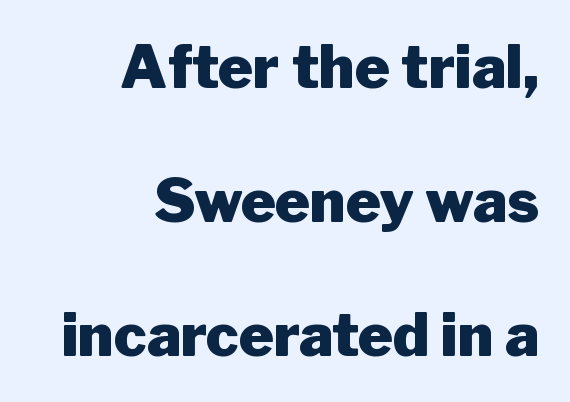
The type family on display is of the sans-serif kind. This sample has the flowing, uneven cadence of proportional lettering. You could fit nearly another row in the gap between these rows. Posture: vertical.
